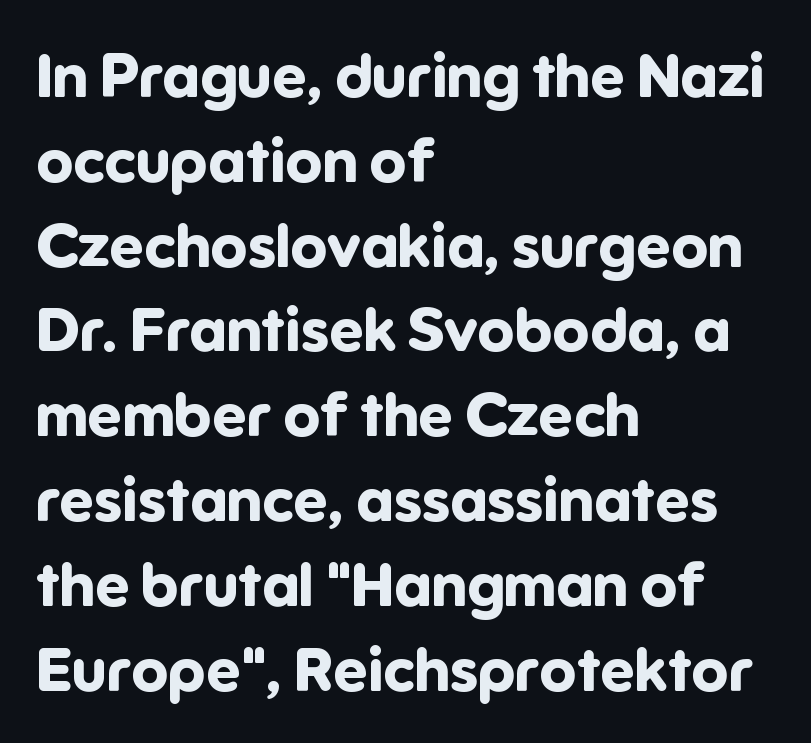
The image shows 61 px bold sans-serif type, upright; set left-aligned, normal line spacing (1.39x), normal letter spacing, not underlined; low stroke contrast and a medium x-height.
